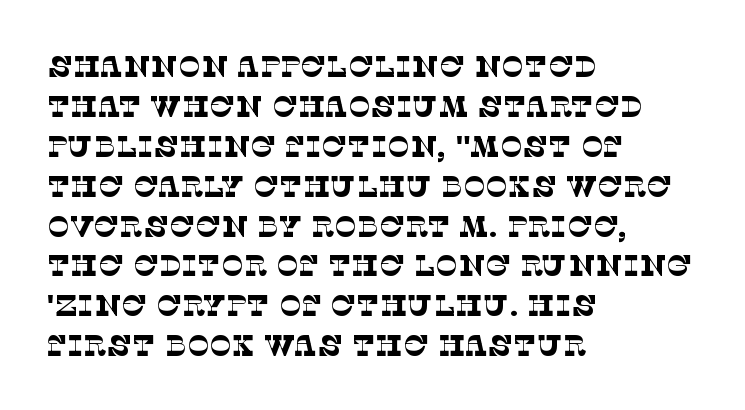
{"serif": "yes", "bold": "no", "weight": "thin", "width": "normal", "stroke_contrast": "low", "x_height": "large", "monospaced": "no", "underline": "no", "align": "left", "line_spacing": "normal", "line_spacing_ratio": 1.33, "letter_spacing": "normal", "letter_spacing_em": 0.0, "glyph_px": 30}
